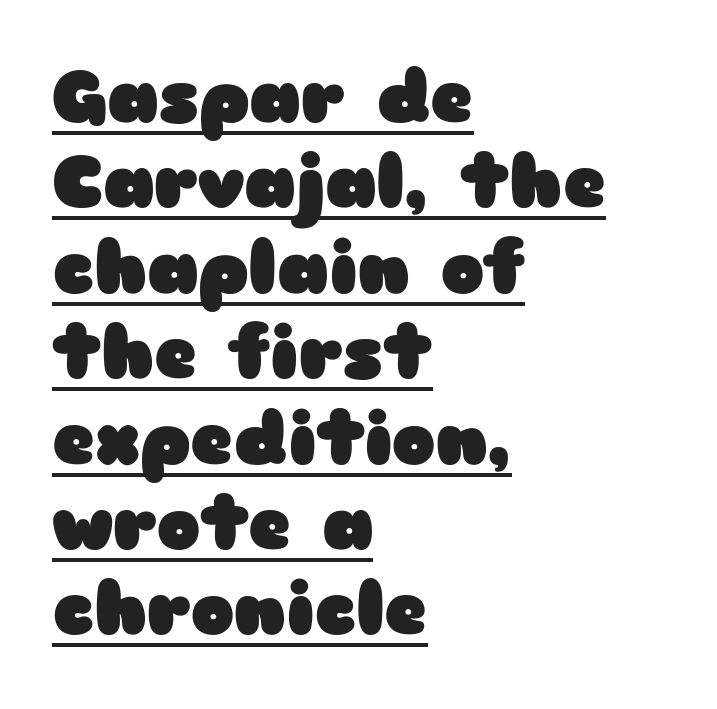
{"serif": "no", "italic": "no", "bold": "yes", "weight": "heavy", "width": "wide", "stroke_contrast": "low", "x_height": "medium", "monospaced": "no", "underline": "yes", "align": "left", "line_spacing_ratio": 1.17, "letter_spacing": "normal", "letter_spacing_em": 0.0, "glyph_px": 73}
